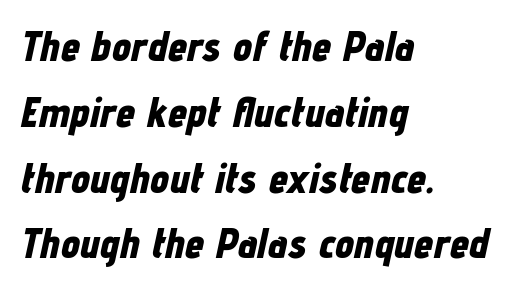
Standard letterfit; no display-style spreading of the glyphs. These lines are rendered in a variable-pitch font. The text carries the slant typical of an italic or oblique font. Students, this is bold: see how much ink each stroke carries. Honestly, there is no underline to notice here at all. Horizontally, the lines are justified to the leading edge only.
